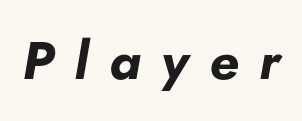
The image shows 53 px bold type, italic (leaning right); set unusually wide letter spacing (+0.39 em), not underlined; low stroke contrast and a small x-height.
